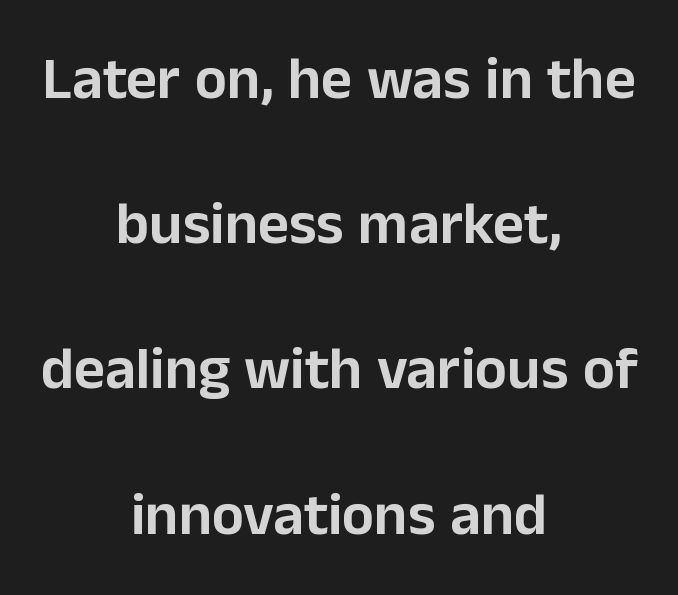
{"serif": "no", "italic": "no", "width": "normal", "stroke_contrast": "low", "x_height": "medium", "monospaced": "no", "underline": "no", "align": "center", "line_spacing": "loose", "line_spacing_ratio": 2.42, "letter_spacing": "normal", "letter_spacing_em": 0.0, "glyph_px": 60}
